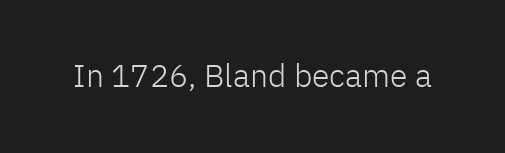
The face used here is a sans, in the tradition of grotesques and geometrics. These lines are rendered in a variable-pitch font. This rendering features lettering with no underline. Standard letterfit; no display-style spreading of the glyphs. The passage shown is not bold in any degree.
